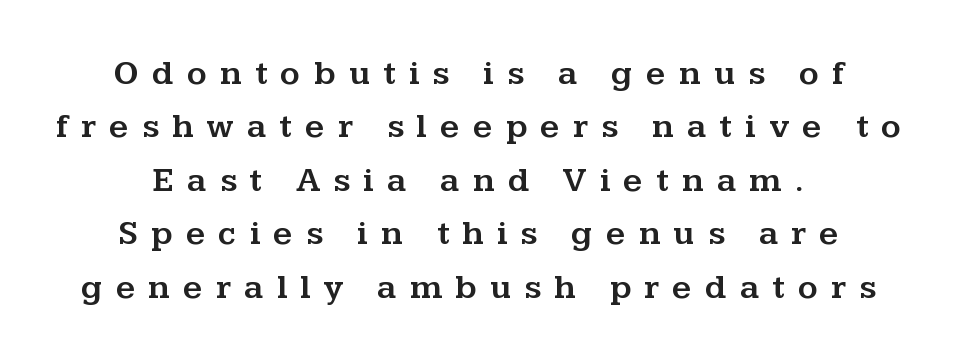
Q: Is the text italic (slanted)? A: No, it is upright.
Q: Is the typeface a serif or a sans-serif typeface? A: Serif.
Q: Is the text underlined? A: No.
Q: How is the paragraph aligned? A: Centered.
Q: Is the spacing between letters normal or unusually wide? A: Unusually wide.
Q: Is the spacing between lines tight, normal or loose? A: Normal.
Q: Width (condensed, normal, or wide)? A: Wide.
Q: Stroke contrast? A: Medium.
Q: x-height? A: Medium.
Q: Monospaced? A: No.
